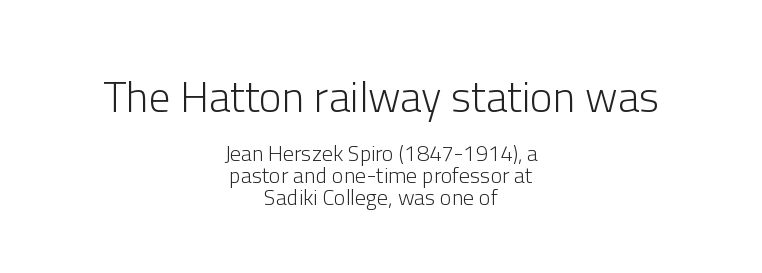
The image shows 43 px light sans-serif type, upright; set centered, tight line spacing (0.99x), normal letter spacing, not underlined; the first (top) block is 1.95x larger; low stroke contrast and a medium x-height.
